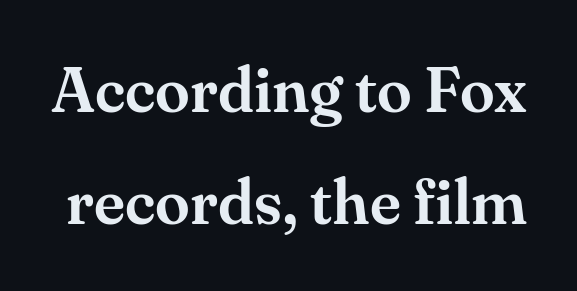
Check where the strokes stop: tiny serifs finish them off. Nothing unusual about the tracking: characters are spaced as the font intends. Posture: vertical. The strip under each line holds only bare page.
